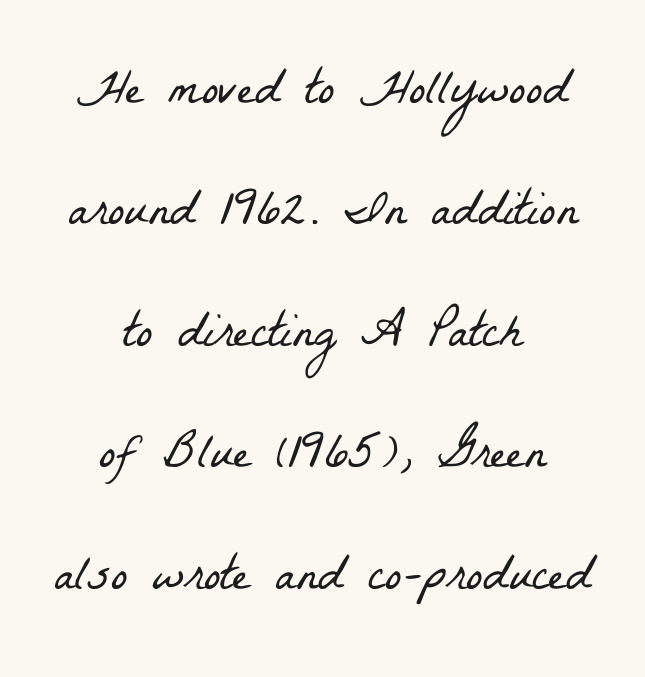
Q: Is the text bold? A: No.
Q: Is the typeface a serif or a sans-serif typeface? A: Serif.
Q: Is the text underlined? A: No.
Q: How is the paragraph aligned? A: Centered.
Q: Is the spacing between letters normal or unusually wide? A: Normal.
Q: Is the spacing between lines tight, normal or loose? A: Loose.
Q: Width (condensed, normal, or wide)? A: Condensed.
Q: Stroke contrast? A: Low.
Q: x-height? A: Medium.
Q: Monospaced? A: No.
